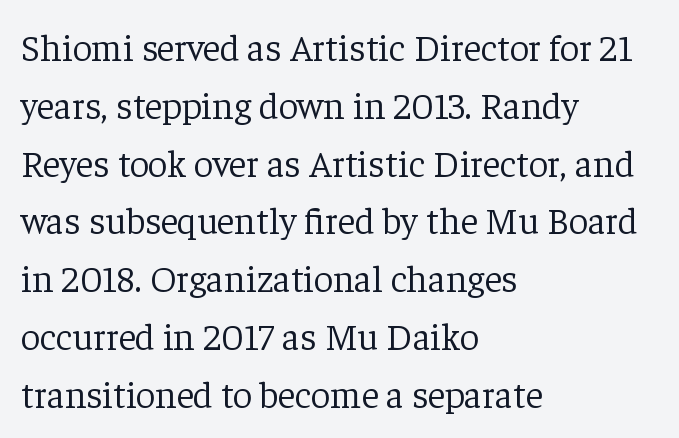
Q: Is the text bold? A: No.
Q: Is the text italic (slanted)? A: No, it is upright.
Q: Is the typeface a serif or a sans-serif typeface? A: Serif.
Q: Is the text underlined? A: No.
Q: How is the paragraph aligned? A: Left-aligned.
Q: Is the spacing between letters normal or unusually wide? A: Normal.
Q: Is the spacing between lines tight, normal or loose? A: Normal.
Q: Width (condensed, normal, or wide)? A: Normal.
Q: Stroke contrast? A: Low.
Q: x-height? A: Medium.
Q: Monospaced? A: No.
